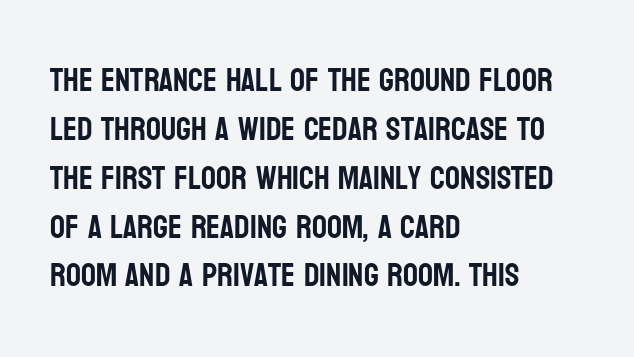
{"serif": "no", "italic": "no", "width": "condensed", "stroke_contrast": "low", "x_height": "large", "monospaced": "no", "underline": "no", "align": "left", "line_spacing": "normal", "line_spacing_ratio": 1.48, "letter_spacing": "normal", "letter_spacing_em": 0.0, "glyph_px": 33}
